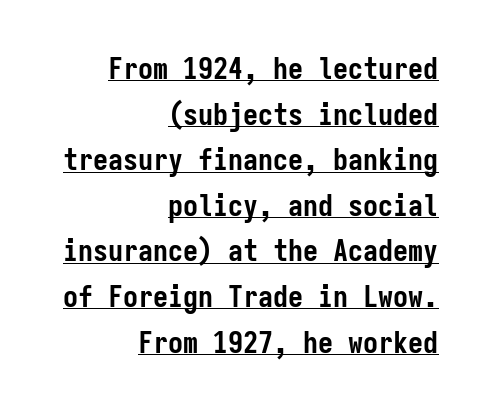
Default kerning and tracking; the words read as compact shapes. Posture: straight, roman, zero tilt. The designer went with a sans here, leaving each stem footless. The lines in this sample share a right terminus and differ only in where they begin.
